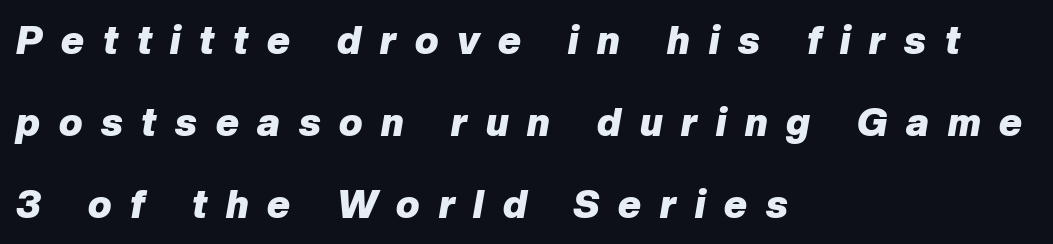
Q: Is the text bold? A: Yes.
Q: Is the text italic (slanted)? A: Yes, it leans right by about 10 degrees.
Q: Is the text underlined? A: No.
Q: How is the paragraph aligned? A: Left-aligned.
Q: Is the spacing between letters normal or unusually wide? A: Unusually wide.
Q: Is the spacing between lines tight, normal or loose? A: Loose.
Q: Width (condensed, normal, or wide)? A: Normal.
Q: Stroke contrast? A: Low.
Q: x-height? A: Medium.
Q: Monospaced? A: No.
